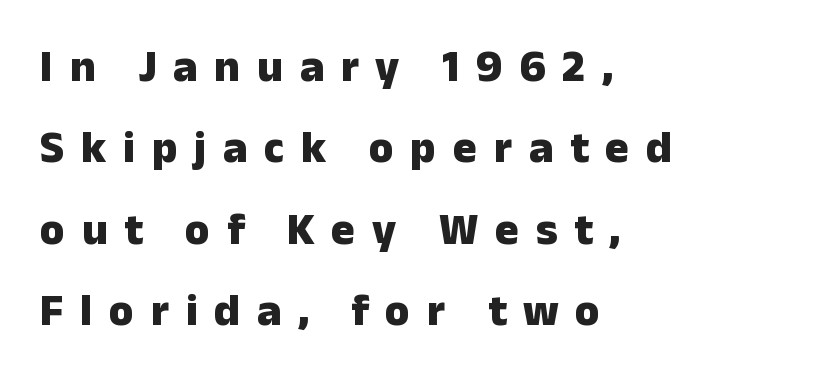
Words appear elongated and porous because spacing is wide. Is this a sans? Yes — the strokes have no serifs. Does the weight exceed regular? Yes, all the way to bold. Italic: no, the glyphs are upright roman. Varying glyph widths throughout — classic text-font behaviour. A bare baseline throughout the passage.
